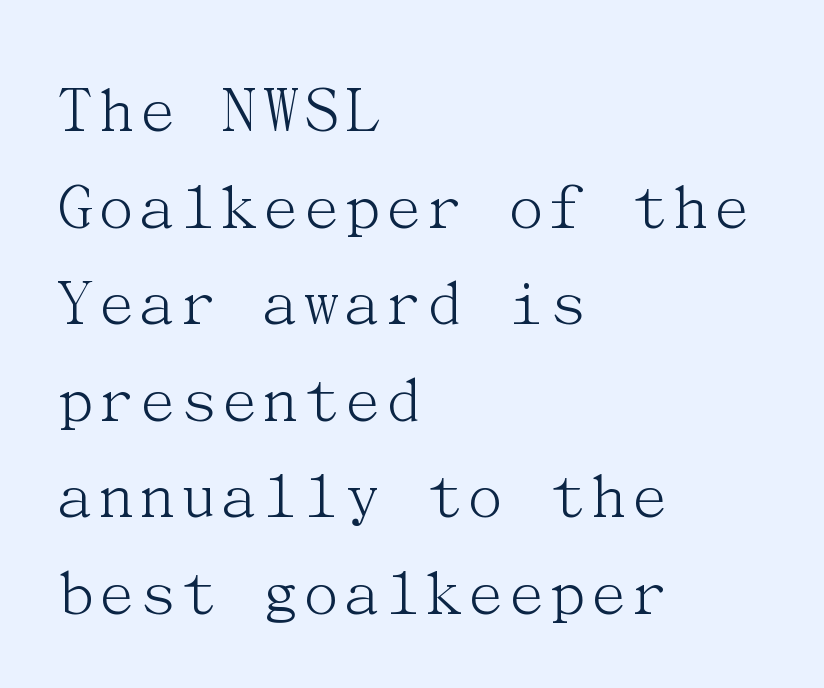
{"serif": "yes", "italic": "no", "bold": "no", "weight": "light", "width": "normal", "stroke_contrast": "medium", "x_height": "medium", "underline": "no", "align": "left", "line_spacing": "normal", "line_spacing_ratio": 1.38, "letter_spacing": "normal", "letter_spacing_em": 0.0, "glyph_px": 70}
